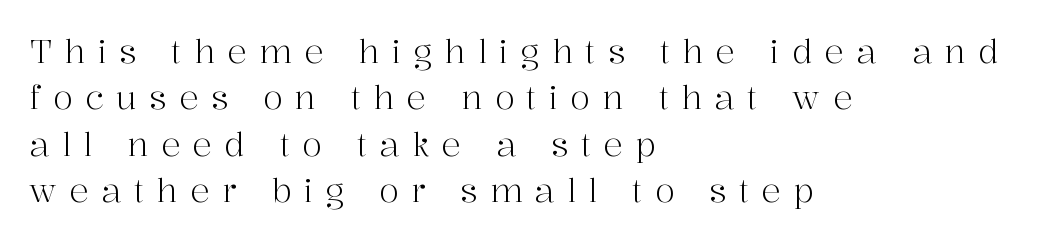
Q: Is the text bold? A: No.
Q: Is the text italic (slanted)? A: No, it is upright.
Q: Is the typeface a serif or a sans-serif typeface? A: Serif.
Q: Is the text underlined? A: No.
Q: How is the paragraph aligned? A: Left-aligned.
Q: Is the spacing between letters normal or unusually wide? A: Unusually wide.
Q: Is the spacing between lines tight, normal or loose? A: Normal.
Q: Width (condensed, normal, or wide)? A: Normal.
Q: Stroke contrast? A: High.
Q: x-height? A: Medium.
Q: Monospaced? A: No.
